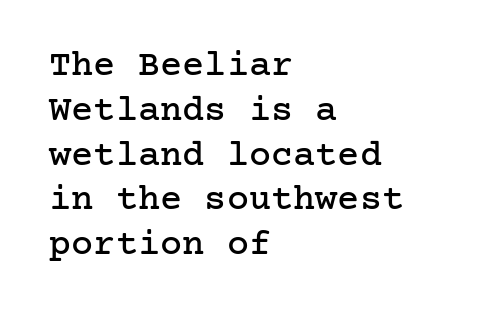
This sample uses a serif face. No word sits above an underline. Notice how the stems are strictly vertical — no italics here. The letterforms sit shoulder to shoulder at normal distance.
